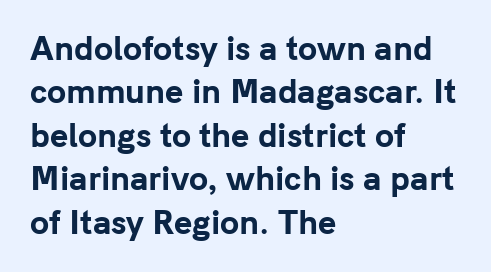
The image shows 31 px bold sans-serif type, upright; set left-aligned, normal line spacing (1.4x), normal letter spacing, not underlined; low stroke contrast and a medium x-height.
